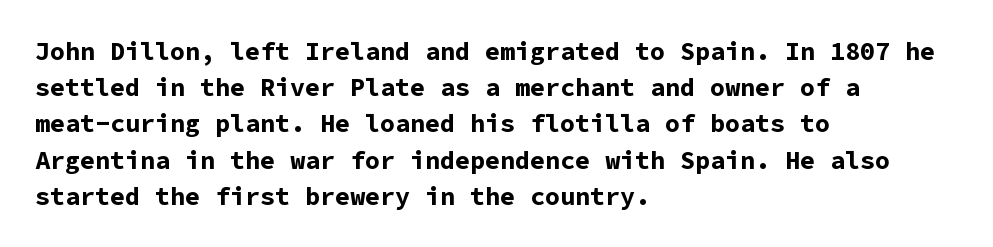
The image shows 25 px bold type, upright; set left-aligned, normal line spacing (1.45x), normal letter spacing, not underlined.
